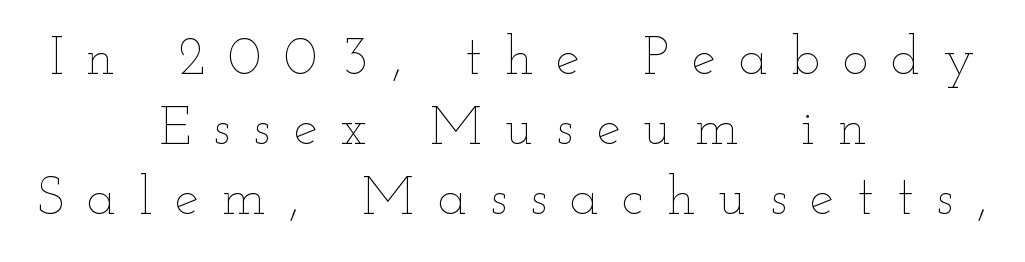
The image shows 54 px thin, wide type, upright; set centered, normal line spacing (1.3x), unusually wide letter spacing (+0.43 em), not underlined; low stroke contrast and a small x-height.
